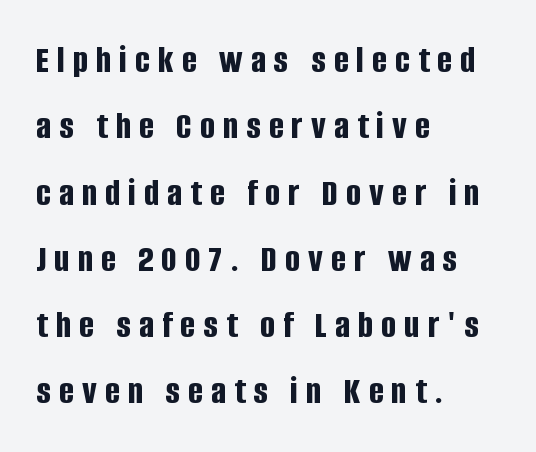
Reading down the column, the eye jumps a familiar distance to each next line. The baseline area is clear. Does the type have serifs? No, each stem ends abruptly. I'd describe the lettering as bold — thick and assertive.
